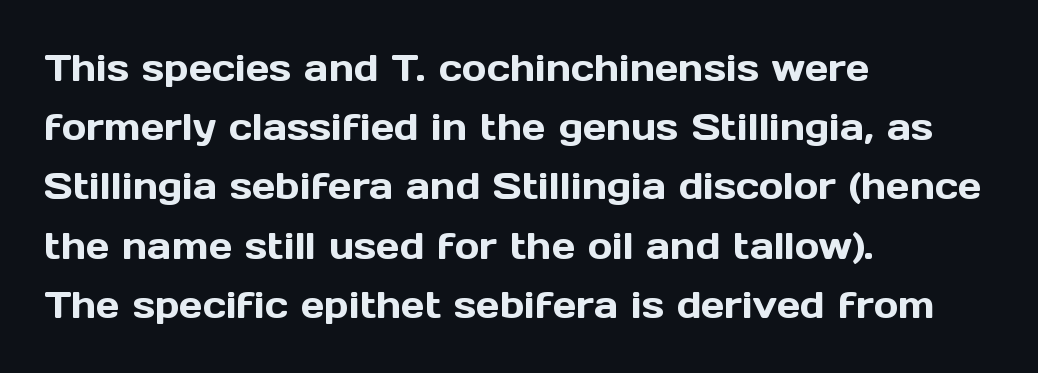
{"serif": "no", "italic": "no", "width": "normal", "x_height": "medium", "monospaced": "no", "underline": "no", "align": "left", "line_spacing": "normal", "line_spacing_ratio": 1.6, "letter_spacing": "normal", "letter_spacing_em": 0.0, "glyph_px": 37}
